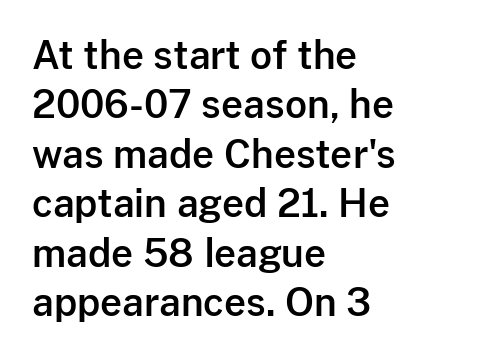
Lines of text with bare space underneath. Ordinary non-slanted type is in use. Is this a sans? Yes — the strokes have no serifs. Is this a fixed-width face? No — the glyphs have proportional, varying widths. The passage shown stacks its lines at a standard gap. Each word holds together tightly as a unit, with standard inter-letter gaps.
